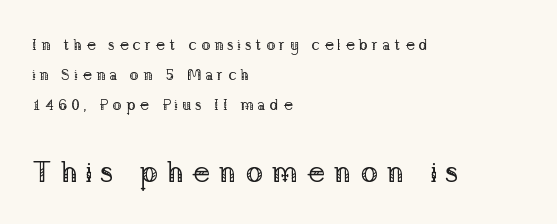
{"serif": "yes", "italic": "no", "bold": "no", "weight": "regular", "width": "normal", "stroke_contrast": "low", "x_height": "medium", "monospaced": "no", "underline": "no", "align": "left", "line_spacing": "loose", "line_spacing_ratio": 2.0, "letter_spacing": "wide", "letter_spacing_em": 0.27, "larger_block": "second", "size_ratio": 2.0, "glyph_px": 30}
